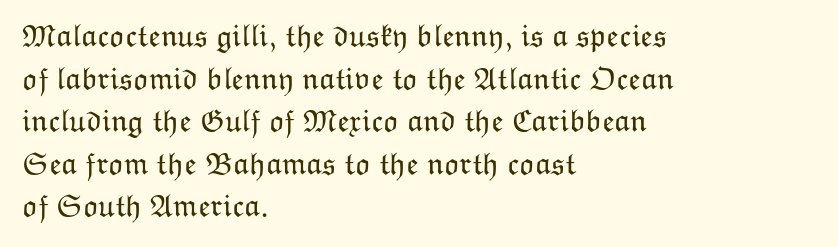
{"italic": "no", "bold": "no", "weight": "light", "width": "normal", "stroke_contrast": "low", "x_height": "medium", "monospaced": "no", "underline": "no", "align": "left", "line_spacing": "normal", "line_spacing_ratio": 1.33, "letter_spacing": "normal", "letter_spacing_em": 0.0, "glyph_px": 32}
